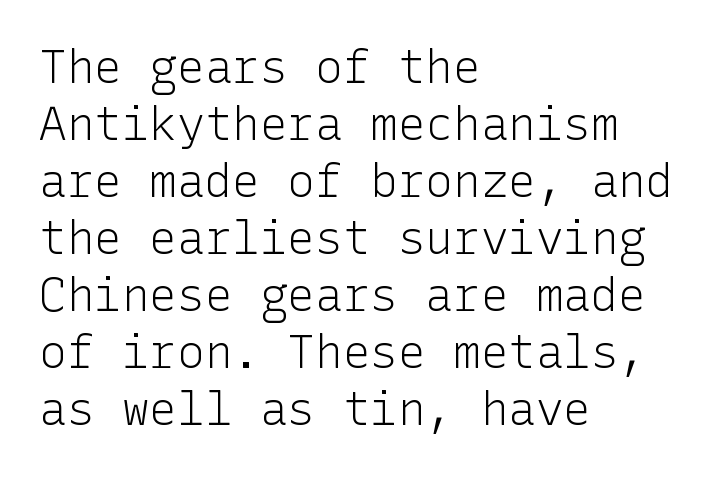
Q: Is the text bold? A: No.
Q: Is the text italic (slanted)? A: No, it is upright.
Q: Is the typeface a serif or a sans-serif typeface? A: Sans-serif.
Q: Is the text underlined? A: No.
Q: How is the paragraph aligned? A: Left-aligned.
Q: Is the spacing between letters normal or unusually wide? A: Normal.
Q: Width (condensed, normal, or wide)? A: Normal.
Q: Stroke contrast? A: Low.
Q: x-height? A: Medium.
